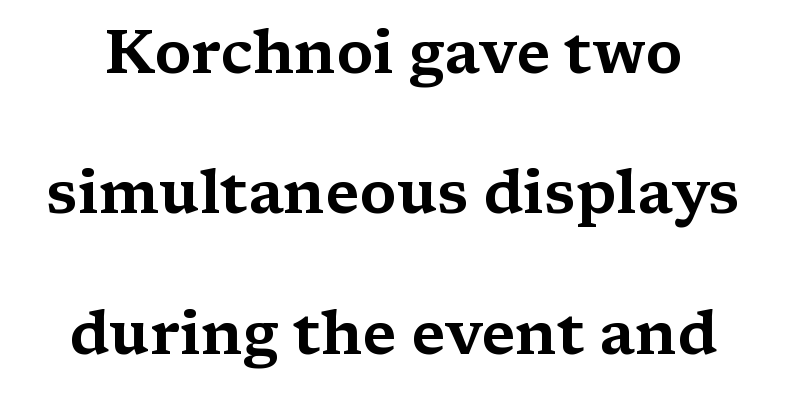
{"serif": "yes", "italic": "no", "width": "wide", "stroke_contrast": "medium", "x_height": "medium", "monospaced": "no", "underline": "no", "line_spacing": "loose", "line_spacing_ratio": 2.34, "letter_spacing": "normal", "letter_spacing_em": 0.0, "glyph_px": 60}
